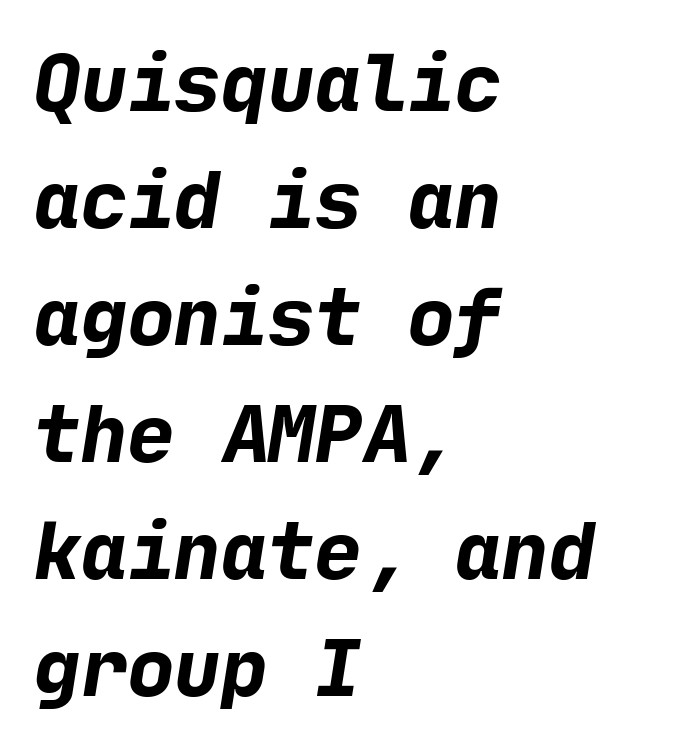
Students, this is bold: see how much ink each stroke carries. Just letters on the line, the space beneath them empty. Line beginnings align vertically; line endings do not. Nobody touched the tracking dial on this one.
